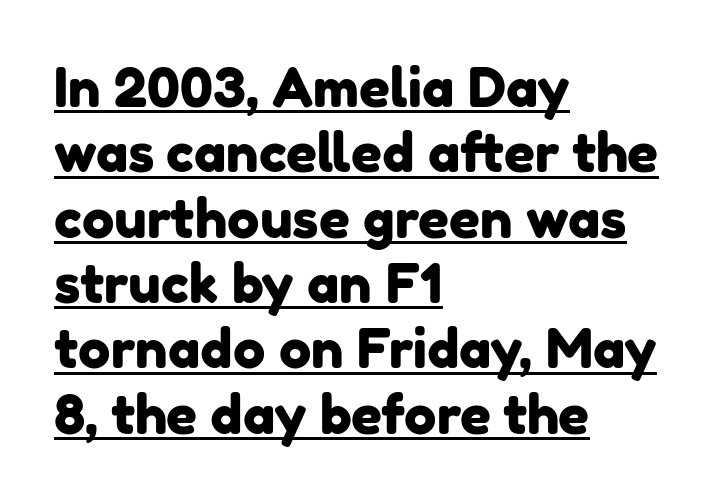
{"serif": "no", "width": "normal", "stroke_contrast": "low", "x_height": "medium", "monospaced": "no", "underline": "yes", "align": "left", "line_spacing_ratio": 1.21, "letter_spacing": "normal", "letter_spacing_em": 0.0, "glyph_px": 54}
